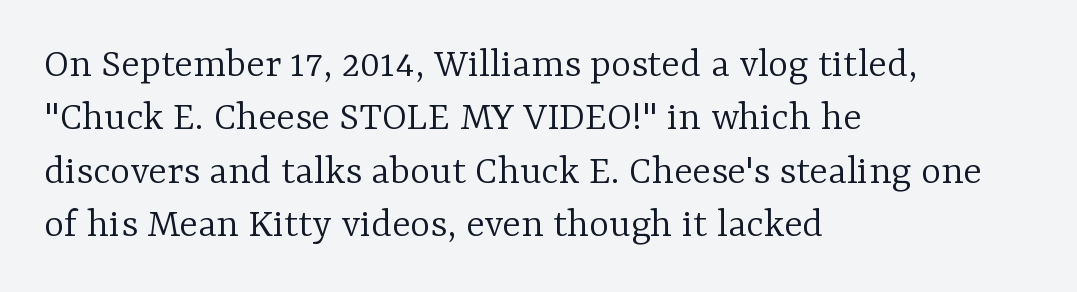
The image shows 43 px light serif type, upright; set left-aligned, line spacing 1.24x, normal letter spacing, not underlined; low stroke contrast and a medium x-height.
